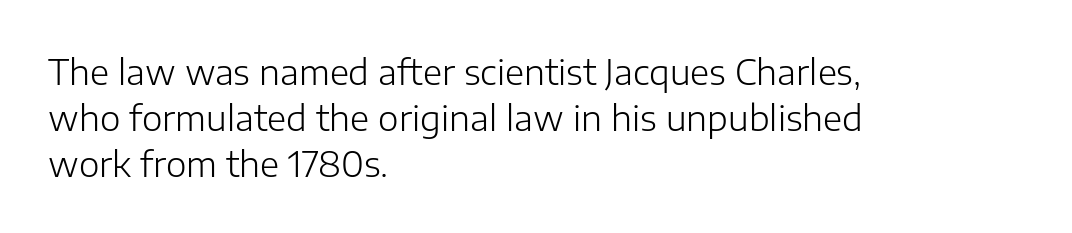
{"serif": "no", "italic": "no", "bold": "no", "weight": "light", "width": "normal", "stroke_contrast": "low", "x_height": "medium", "monospaced": "no", "underline": "no", "align": "left", "line_spacing": "normal", "line_spacing_ratio": 1.31, "letter_spacing": "normal", "letter_spacing_em": 0.0, "glyph_px": 35}
